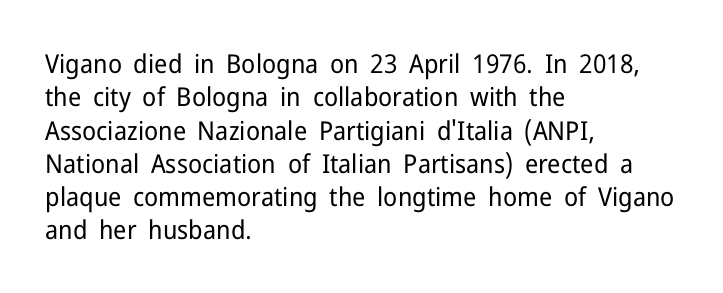
{"italic": "no", "bold": "no", "underline": "no", "align": "left", "line_spacing": "normal", "line_spacing_ratio": 1.28, "letter_spacing": "normal", "letter_spacing_em": 0.0, "glyph_px": 26}
